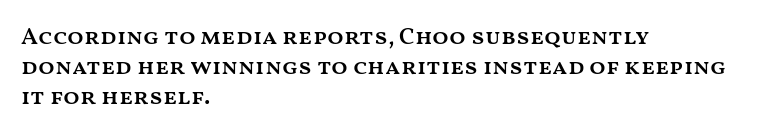
The letters stand upright; this is a roman face. Underline: absent. The sample has been set in demibold, a notch under bold. Here the glyphs are tracked normally, forming tight word shapes.
